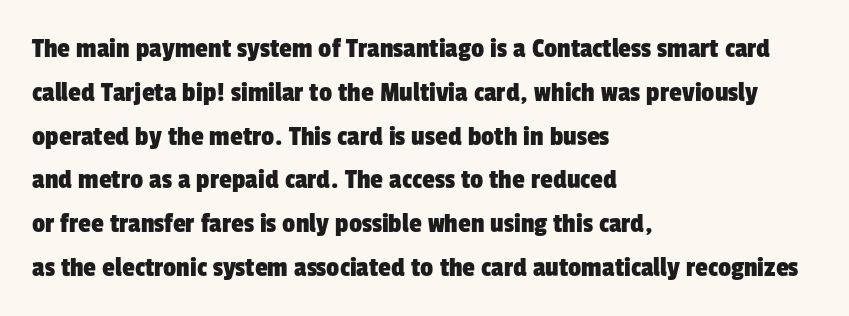
Q: Is the typeface a serif or a sans-serif typeface? A: Sans-serif.
Q: Is the text underlined? A: No.
Q: How is the paragraph aligned? A: Left-aligned.
Q: Is the spacing between letters normal or unusually wide? A: Normal.
Q: Is the spacing between lines tight, normal or loose? A: Normal.
Q: Width (condensed, normal, or wide)? A: Condensed.
Q: Stroke contrast? A: Low.
Q: x-height? A: Medium.
Q: Monospaced? A: No.
